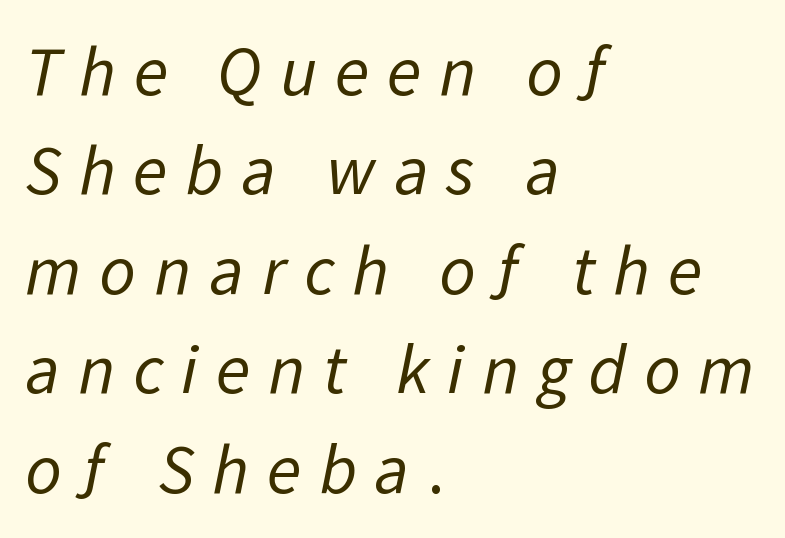
Q: Is the text bold? A: No.
Q: Is the typeface a serif or a sans-serif typeface? A: Sans-serif.
Q: Is the text underlined? A: No.
Q: How is the paragraph aligned? A: Left-aligned.
Q: Is the spacing between letters normal or unusually wide? A: Unusually wide.
Q: Is the spacing between lines tight, normal or loose? A: Normal.
Q: Width (condensed, normal, or wide)? A: Normal.
Q: Stroke contrast? A: Low.
Q: x-height? A: Medium.
Q: Monospaced? A: No.
